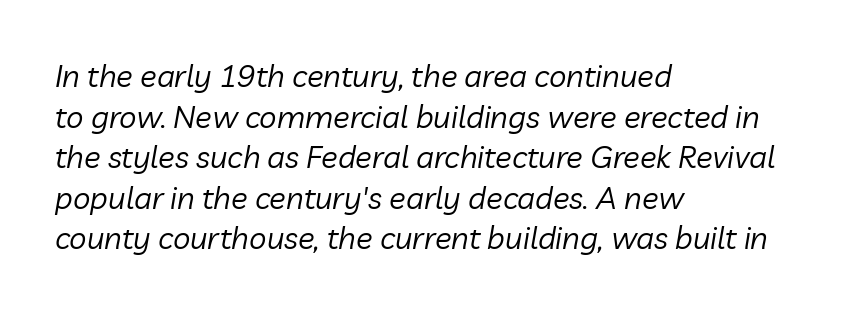
Q: Is the text bold? A: No.
Q: Is the text italic (slanted)? A: Yes, it leans right by about 10 degrees.
Q: Is the text underlined? A: No.
Q: How is the paragraph aligned? A: Left-aligned.
Q: Is the spacing between letters normal or unusually wide? A: Normal.
Q: Is the spacing between lines tight, normal or loose? A: Normal.
Q: Width (condensed, normal, or wide)? A: Normal.
Q: Stroke contrast? A: Low.
Q: x-height? A: Medium.
Q: Monospaced? A: No.
